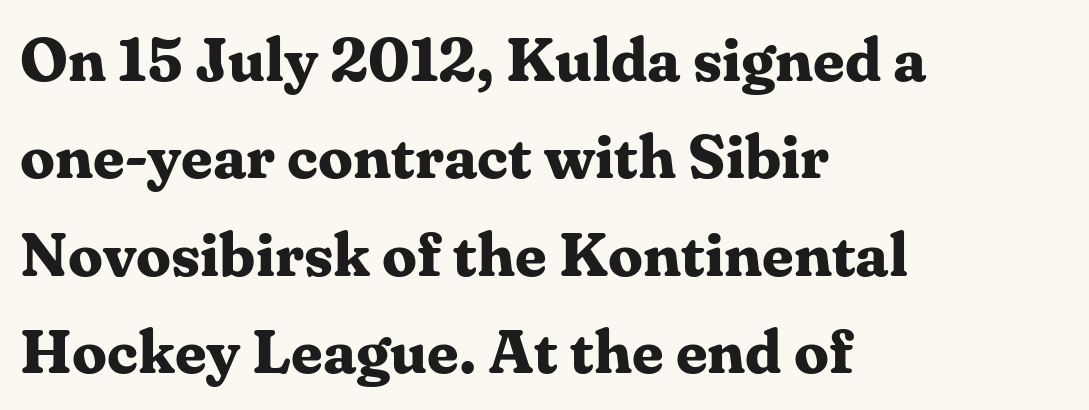
{"serif": "yes", "italic": "no", "bold": "yes", "weight": "bold", "width": "normal", "stroke_contrast": "medium", "x_height": "medium", "monospaced": "no", "underline": "no", "align": "left", "line_spacing": "normal", "line_spacing_ratio": 1.57, "letter_spacing": "normal", "letter_spacing_em": 0.0, "glyph_px": 62}
